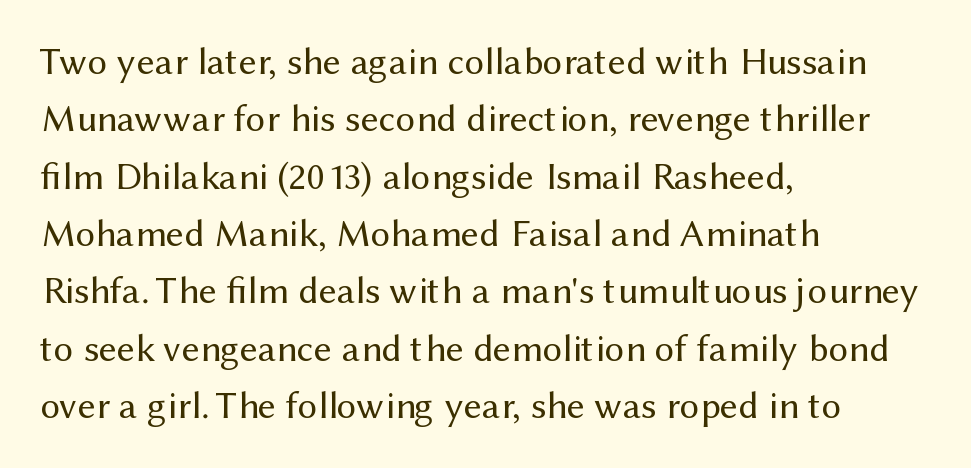
The letters advance in unequal steps, a hallmark of proportional type. A typesetter would call this leading conventional body-copy spacing. A typesetter would label this face a sans. The gaps between neighbouring characters are ordinary and unremarkable. Notice how the stems are strictly vertical — no italics here. Bare-footed words on every line.
